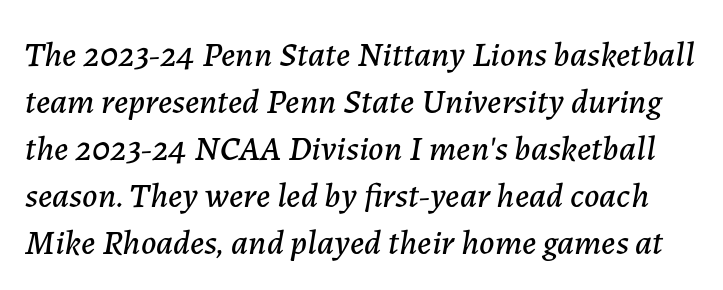
The image shows 35 px text type, italic (leaning right); set normal line spacing (1.34x), normal letter spacing, not underlined; low stroke contrast and a medium x-height.
